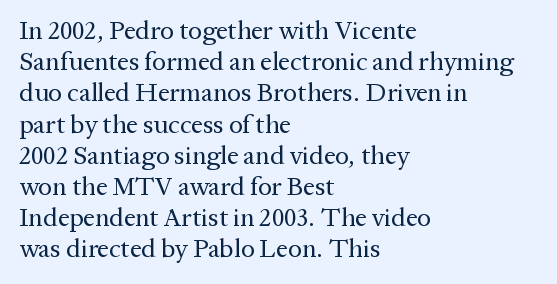
{"italic": "no", "bold": "no", "underline": "no", "align": "left", "line_spacing_ratio": 1.2, "letter_spacing": "normal", "letter_spacing_em": 0.0, "glyph_px": 26}
